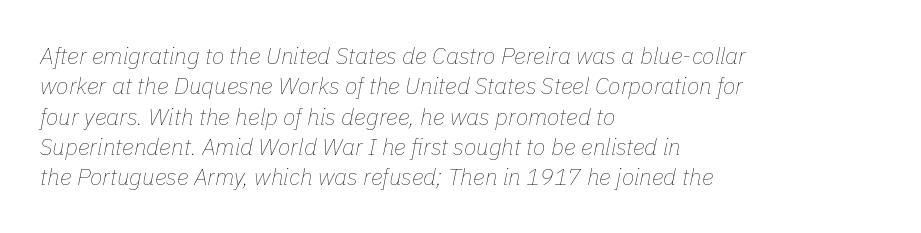
The typography opts for an oblique posture over an upright one. Characters follow at the spacing the type designer built in. This reads as an unemphasized weight, regular at the heaviest. Normally led — the rows are evenly, conventionally spaced. Letters rest on an invisible, unmarked baseline.
